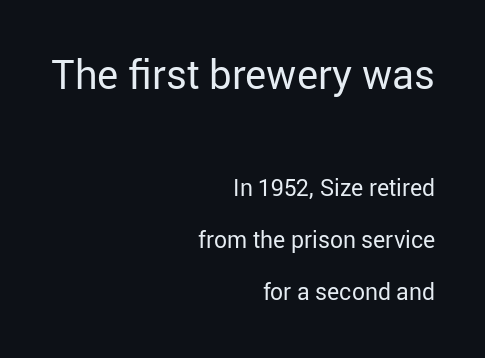
{"serif": "no", "italic": "no", "bold": "no", "weight": "regular", "width": "normal", "stroke_contrast": "low", "x_height": "medium", "monospaced": "no", "underline": "no", "align": "right", "line_spacing": "loose", "line_spacing_ratio": 2.27, "letter_spacing": "normal", "letter_spacing_em": 0.0, "larger_block": "first", "size_ratio": 1.74, "glyph_px": 40}
